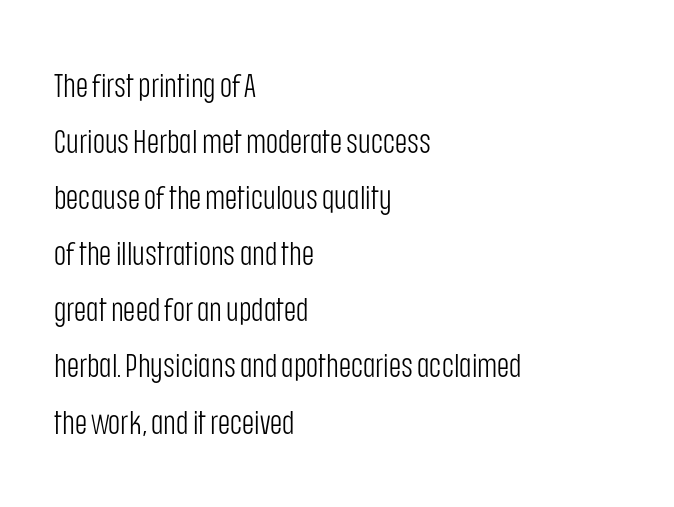
Q: Is the text bold? A: No.
Q: Is the text italic (slanted)? A: No, it is upright.
Q: Is the typeface a serif or a sans-serif typeface? A: Sans-serif.
Q: Is the text underlined? A: No.
Q: How is the paragraph aligned? A: Left-aligned.
Q: Is the spacing between letters normal or unusually wide? A: Normal.
Q: Is the spacing between lines tight, normal or loose? A: Normal.
Q: Width (condensed, normal, or wide)? A: Condensed.
Q: Stroke contrast? A: Low.
Q: x-height? A: Large.
Q: Monospaced? A: No.
